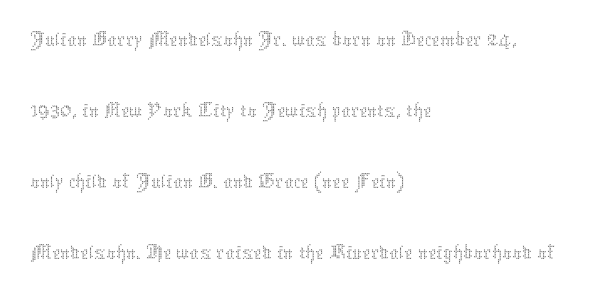
The lines sit at an ordinary, default distance from one another. Descenders hang freely into open space. Notice how the stems are strictly vertical — no italics here. The text block is weighted toward the left margin, trailing off unevenly rightward. Proportional: the letters do not fall into vertical columns.
